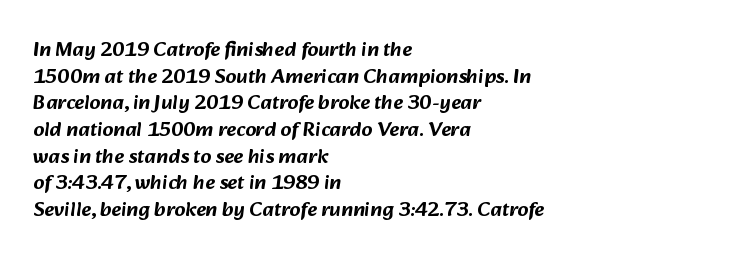
This rendering features lettering with no underline. What's the leading like? Ordinary, nothing unusual. Here the glyphs are tracked normally, forming tight word shapes. Line starts are locked; line ends wander.
